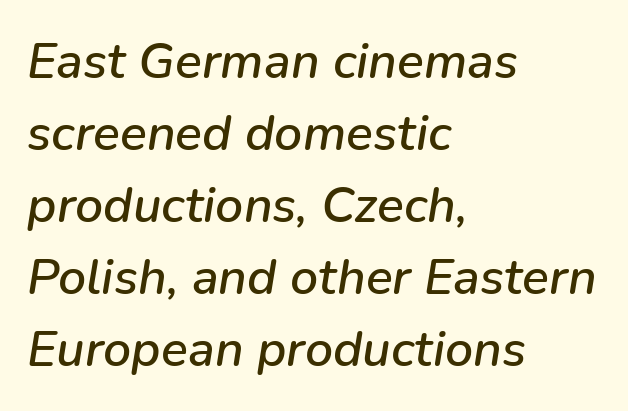
Words appear dense and cohesive because spacing is normal. Notice how descenders clear the ascenders below comfortably — that's standard leading. Plain, unruled lines of type. Italic: yes, the glyphs are oblique.
